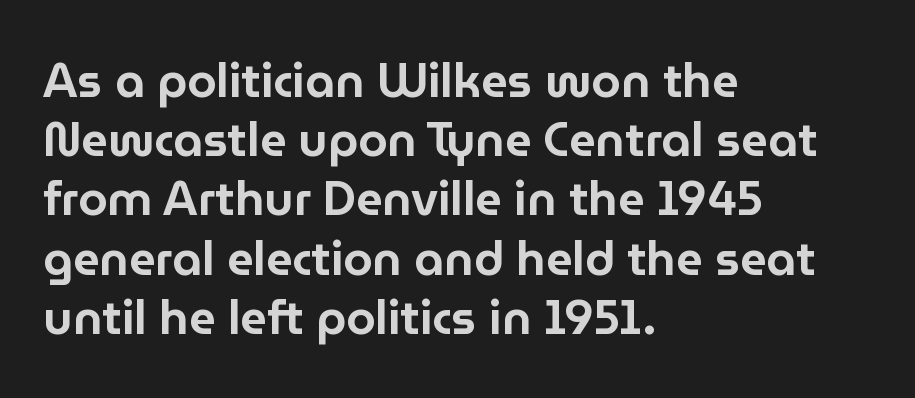
Q: Is the text italic (slanted)? A: No, it is upright.
Q: Is the typeface a serif or a sans-serif typeface? A: Sans-serif.
Q: Is the text underlined? A: No.
Q: How is the paragraph aligned? A: Left-aligned.
Q: Is the spacing between letters normal or unusually wide? A: Normal.
Q: Is the spacing between lines tight, normal or loose? A: Normal.
Q: Width (condensed, normal, or wide)? A: Normal.
Q: Stroke contrast? A: Low.
Q: x-height? A: Medium.
Q: Monospaced? A: No.
